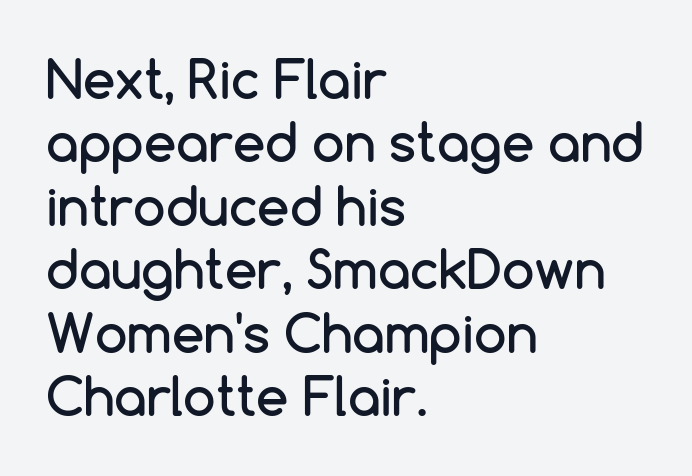
Q: Is the text italic (slanted)? A: No, it is upright.
Q: Is the typeface a serif or a sans-serif typeface? A: Sans-serif.
Q: Is the text underlined? A: No.
Q: How is the paragraph aligned? A: Left-aligned.
Q: Is the spacing between letters normal or unusually wide? A: Normal.
Q: Width (condensed, normal, or wide)? A: Normal.
Q: Stroke contrast? A: Low.
Q: x-height? A: Medium.
Q: Monospaced? A: No.
